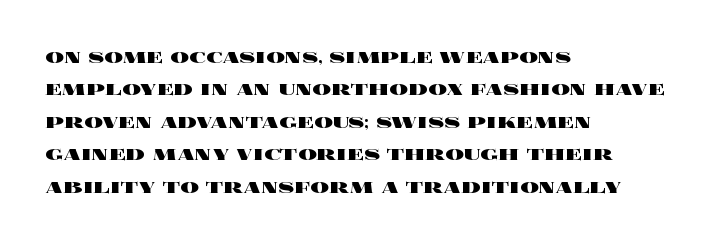
The image shows 23 px bold type, upright; set left-aligned, normal line spacing (1.41x), normal letter spacing, not underlined.
